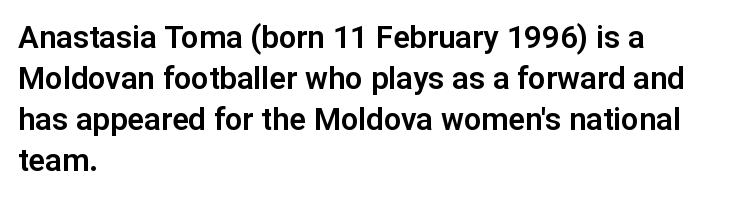
The image shows 31 px sans-serif type, upright; set left-aligned, normal line spacing (1.32x), normal letter spacing, not underlined; low stroke contrast and a medium x-height.
